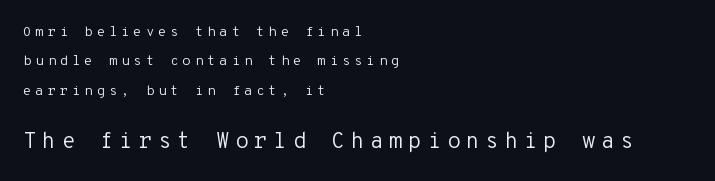
{"italic": "no", "bold": "no", "underline": "no", "align": "left", "line_spacing": "loose", "line_spacing_ratio": 2.09, "letter_spacing": "wide", "letter_spacing_em": 0.26, "larger_block": "second", "size_ratio": 1.57, "glyph_px": 22}
